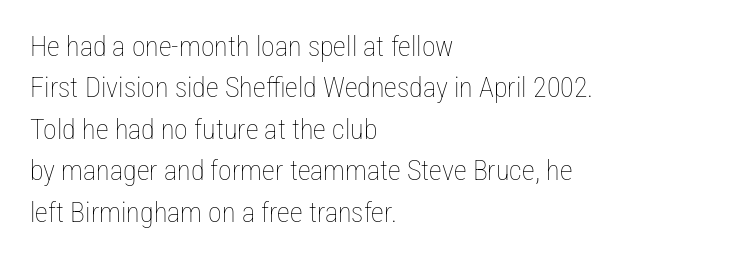
{"italic": "no", "bold": "no", "weight": "thin", "width": "condensed", "stroke_contrast": "low", "x_height": "medium", "monospaced": "no", "underline": "no", "align": "left", "line_spacing": "normal", "line_spacing_ratio": 1.48, "letter_spacing": "normal", "letter_spacing_em": 0.0, "glyph_px": 28}
